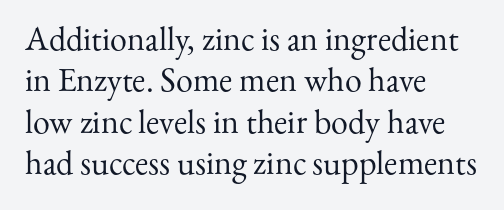
The image shows 34 px regular-weight serif type, upright; set left-aligned, line spacing 1.22x, normal letter spacing, not underlined; medium stroke contrast and a small x-height.
